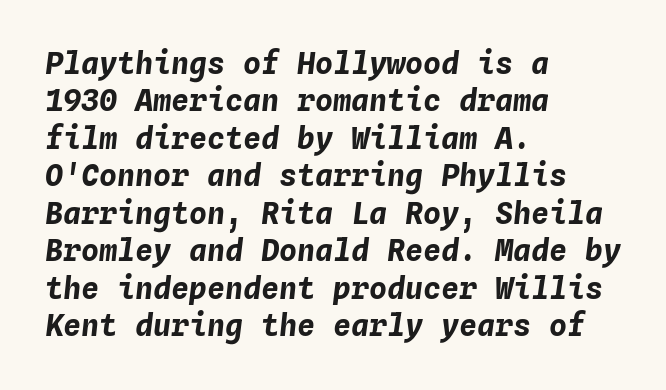
{"italic": "yes", "lean": "right", "slant_degrees": 4, "bold": "yes", "weight": "bold", "width": "normal", "stroke_contrast": "low", "x_height": "medium", "monospaced": "yes", "underline": "no", "align": "left", "line_spacing": "normal", "line_spacing_ratio": 1.25, "letter_spacing": "normal", "letter_spacing_em": 0.0, "glyph_px": 30}
